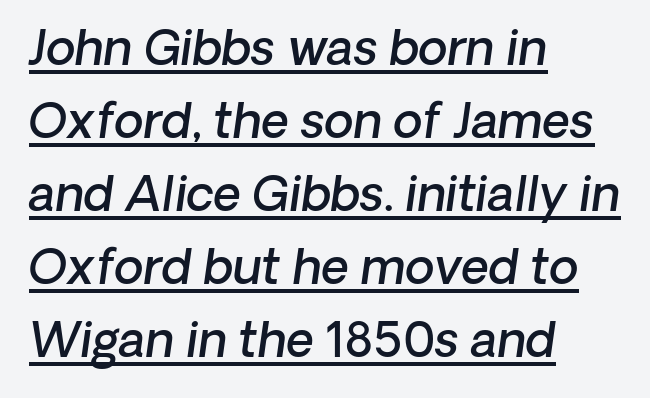
The image shows 48 px semibold sans-serif type; set left-aligned, normal line spacing (1.52x), normal letter spacing, underlined; low stroke contrast and a medium x-height.
